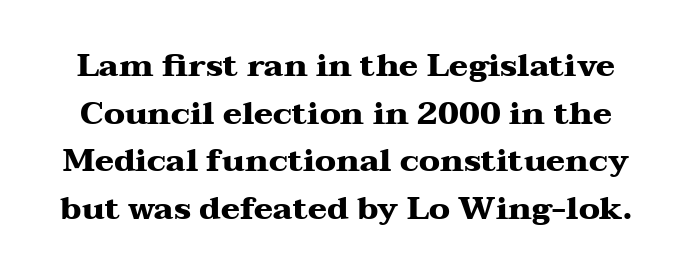
{"serif": "yes", "italic": "no", "bold": "yes", "weight": "heavy", "width": "wide", "stroke_contrast": "medium", "x_height": "medium", "monospaced": "no", "underline": "no", "line_spacing": "normal", "line_spacing_ratio": 1.49, "letter_spacing": "normal", "letter_spacing_em": 0.0, "glyph_px": 32}
